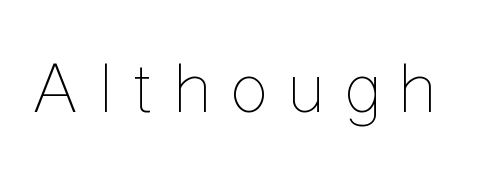
{"italic": "no", "bold": "no", "weight": "thin", "width": "condensed", "stroke_contrast": "low", "x_height": "medium", "monospaced": "no", "underline": "no", "letter_spacing": "wide", "letter_spacing_em": 0.27, "glyph_px": 73}
